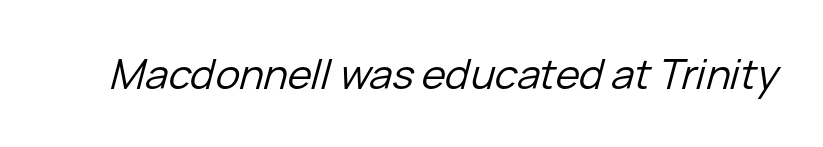
The image shows 41 px regular-weight type, italic (leaning right); set normal letter spacing, not underlined; low stroke contrast and a medium x-height.
